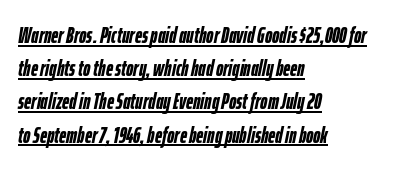
The image shows 22 px bold type, italic (leaning right); set left-aligned, normal line spacing (1.51x), normal letter spacing, underlined.
